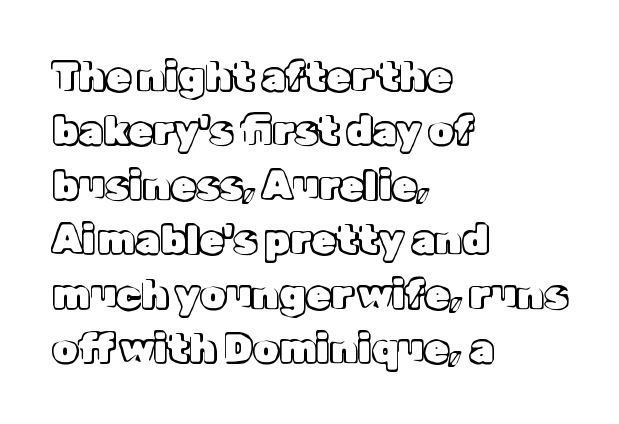
Notice how the stems are strictly vertical — no italics here. Teacher's note: observe the even left margin — that is flush-left alignment. The strip under each line holds only bare page. Compared with typical body copy, the letter spacing here is the same. This block has exactly the height ordinary leading produces. The rendering uses natural spacing where letterforms have individual widths.
